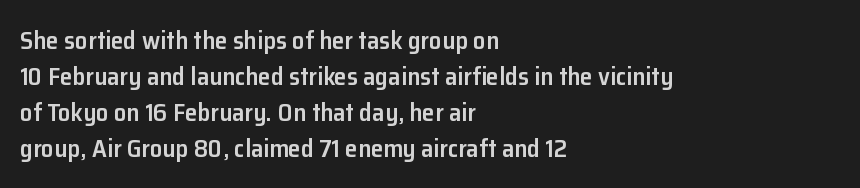
No italicization has been applied; the sample stays upright. How heavy is the stroke? Medium-heavy — a semibold, shy of bold. Default kerning and tracking; the words read as compact shapes. In CSS terms this would be text-align: left. Line spacing here is normal. The specimen omits any rule beneath the text block's lines.
